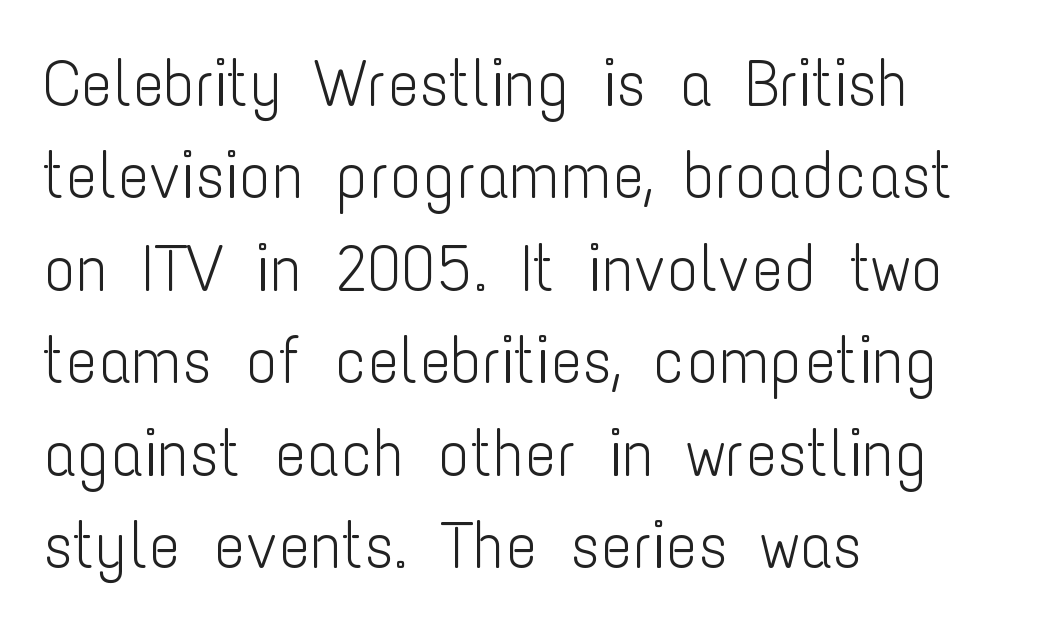
The image shows 66 px light, condensed sans-serif type, upright; set left-aligned, normal line spacing (1.4x), normal letter spacing, not underlined; low stroke contrast and a medium x-height.
